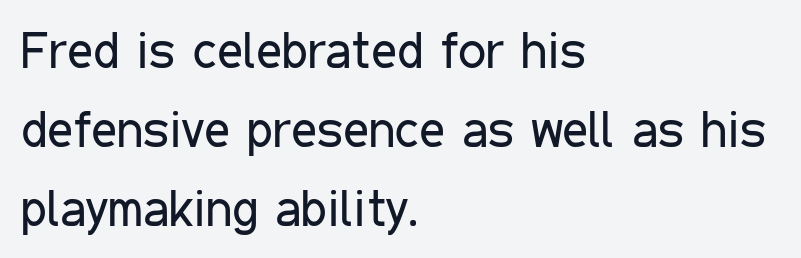
{"serif": "no", "italic": "no", "bold": "no", "weight": "regular", "width": "condensed", "stroke_contrast": "low", "x_height": "medium", "monospaced": "no", "underline": "no", "align": "left", "line_spacing": "normal", "line_spacing_ratio": 1.58, "letter_spacing": "normal", "letter_spacing_em": 0.0, "glyph_px": 50}
